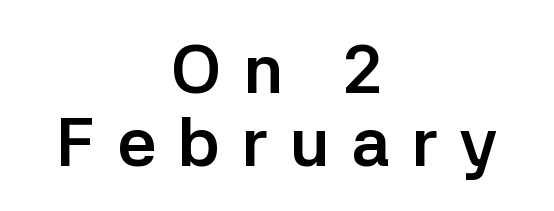
Q: Is the text bold? A: Yes.
Q: Is the text italic (slanted)? A: No, it is upright.
Q: Is the typeface a serif or a sans-serif typeface? A: Sans-serif.
Q: Is the text underlined? A: No.
Q: How is the paragraph aligned? A: Centered.
Q: Is the spacing between letters normal or unusually wide? A: Unusually wide.
Q: Is the spacing between lines tight, normal or loose? A: Tight.
Q: Width (condensed, normal, or wide)? A: Normal.
Q: Stroke contrast? A: Low.
Q: x-height? A: Medium.
Q: Monospaced? A: No.
